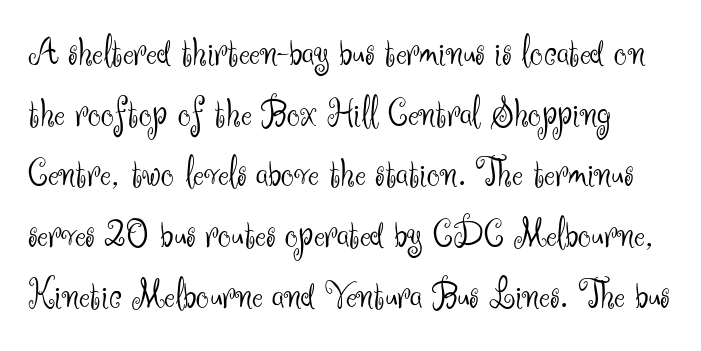
The image shows 41 px light sans-serif type, upright; set normal line spacing (1.48x), normal letter spacing, not underlined; medium stroke contrast and a small x-height.
